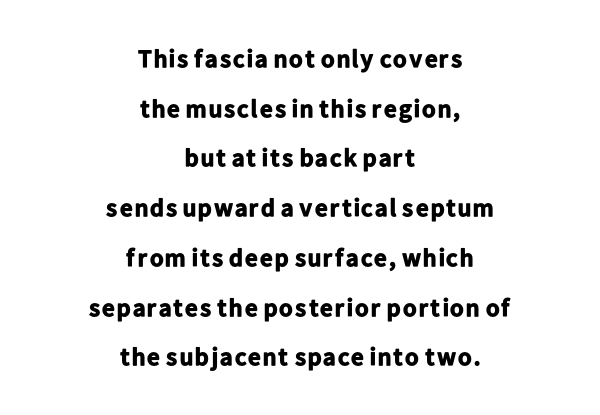
{"italic": "no", "bold": "yes", "underline": "no", "align": "center", "line_spacing": "loose", "line_spacing_ratio": 1.99, "letter_spacing": "normal", "letter_spacing_em": 0.0, "glyph_px": 25}
